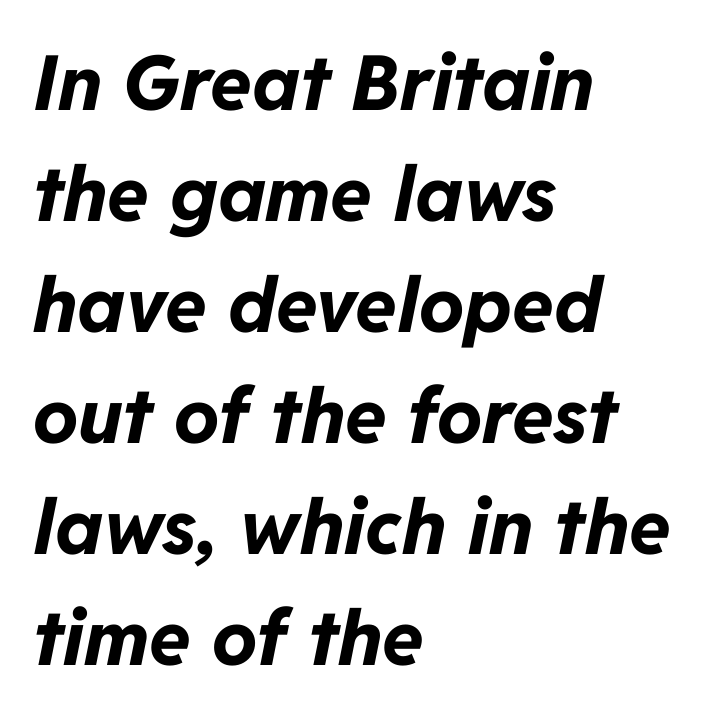
The image shows 76 px bold type, italic (leaning right); set left-aligned, normal line spacing (1.46x), normal letter spacing, not underlined; low stroke contrast and a medium x-height.
